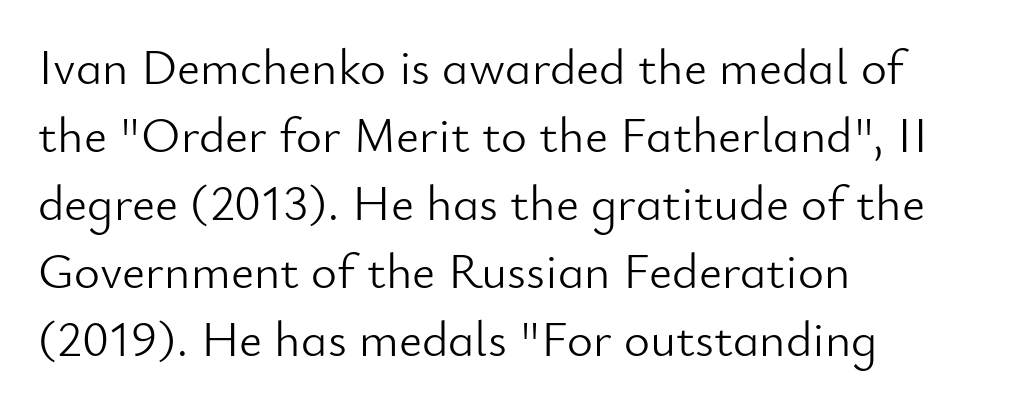
Q: Is the text bold? A: No.
Q: Is the text italic (slanted)? A: No, it is upright.
Q: Is the typeface a serif or a sans-serif typeface? A: Sans-serif.
Q: Is the text underlined? A: No.
Q: How is the paragraph aligned? A: Left-aligned.
Q: Is the spacing between letters normal or unusually wide? A: Normal.
Q: Is the spacing between lines tight, normal or loose? A: Normal.
Q: Width (condensed, normal, or wide)? A: Normal.
Q: Stroke contrast? A: Low.
Q: x-height? A: Small.
Q: Monospaced? A: No.
